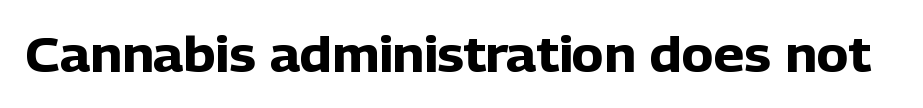
Q: Is the text bold? A: Yes.
Q: Is the text italic (slanted)? A: No, it is upright.
Q: Is the typeface a serif or a sans-serif typeface? A: Sans-serif.
Q: Is the text underlined? A: No.
Q: Is the spacing between letters normal or unusually wide? A: Normal.
Q: Width (condensed, normal, or wide)? A: Normal.
Q: Stroke contrast? A: Low.
Q: x-height? A: Medium.
Q: Monospaced? A: No.
